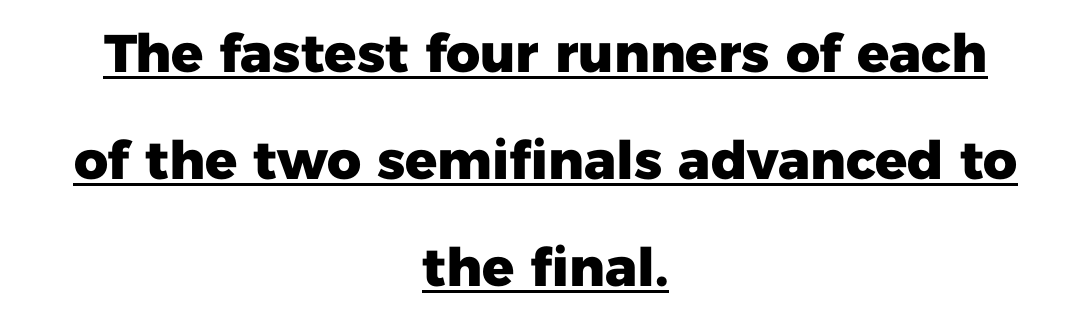
The image shows 53 px heavy sans-serif type, upright; set centered, loose line spacing (2.02x), normal letter spacing, underlined; low stroke contrast and a medium x-height.
